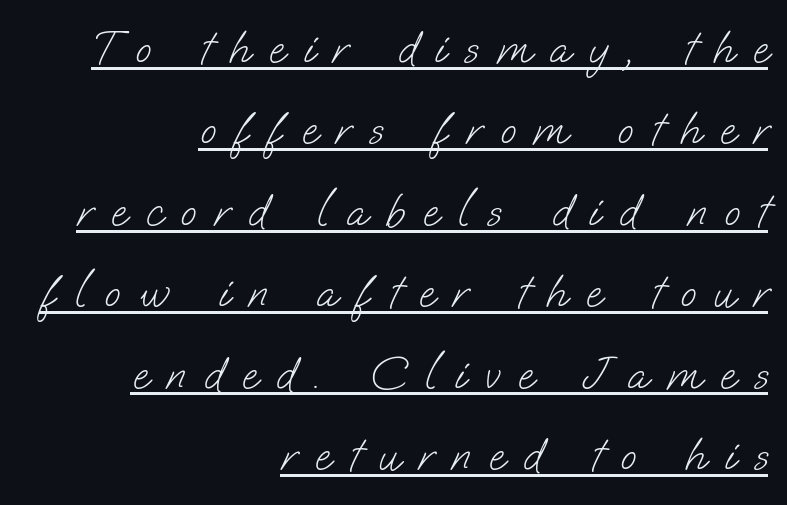
Q: Is the text bold? A: No.
Q: Is the typeface a serif or a sans-serif typeface? A: Sans-serif.
Q: Is the text underlined? A: Yes.
Q: How is the paragraph aligned? A: Right-aligned.
Q: Is the spacing between letters normal or unusually wide? A: Unusually wide.
Q: Width (condensed, normal, or wide)? A: Normal.
Q: Stroke contrast? A: Low.
Q: x-height? A: Small.
Q: Monospaced? A: No.
